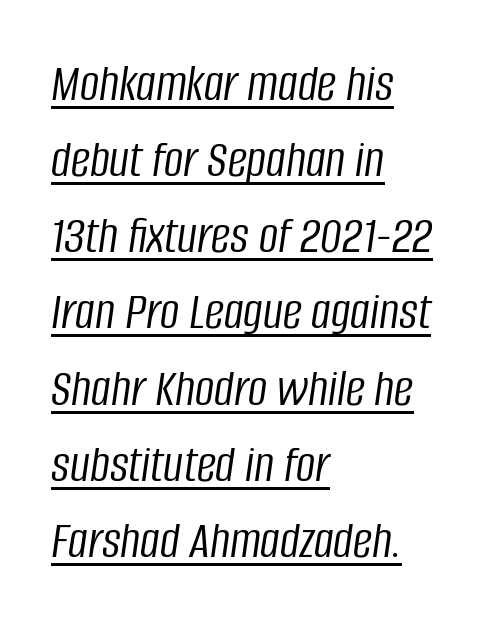
The block of text has a typical density, with ordinary space between rows. What stands out about the letter spacing? Nothing — it is the standard amount. Weight class: somewhere from thin through regular. These lines stack with their left ends in a neat column.
